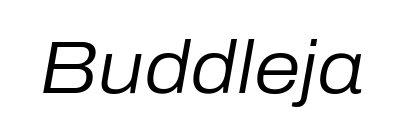
Q: Is the text bold? A: No.
Q: Is the text italic (slanted)? A: Yes, it leans right by about 10 degrees.
Q: Is the text underlined? A: No.
Q: Is the spacing between letters normal or unusually wide? A: Normal.
Q: Width (condensed, normal, or wide)? A: Normal.
Q: Stroke contrast? A: Low.
Q: x-height? A: Medium.
Q: Monospaced? A: No.
